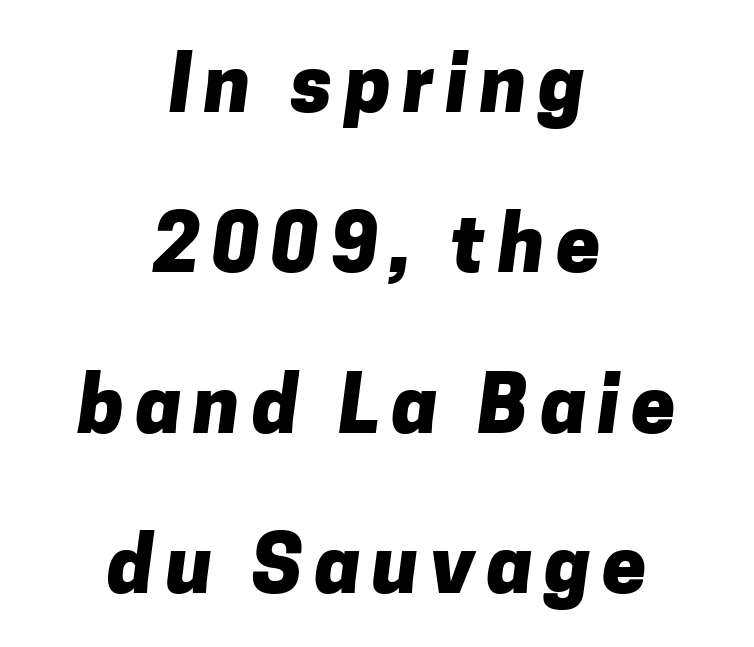
Loosely led — the rows are spread out. The font family rendered here belongs to the sans-serif group. Short and long lines alike share a common midpoint. Glance below the letters and you will spot only blank space.
